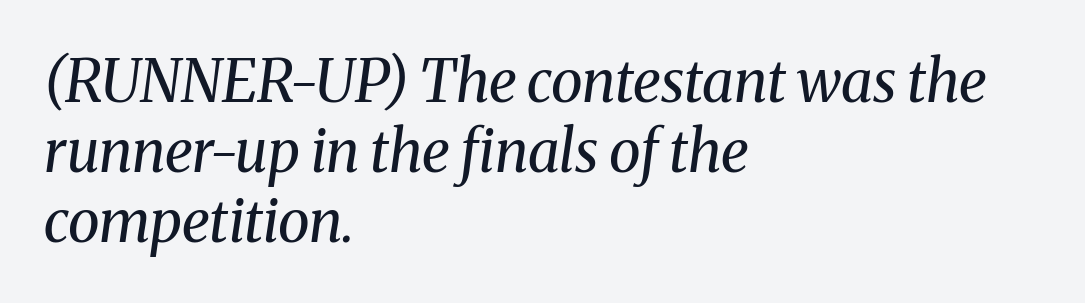
An italicized treatment has been applied to the whole sample. You could not count columns in this text — the font is proportionally spaced. No letter is thick-stroked: the sample isn't bold. This is serif lettering, the kind often seen in printed books. Typeset ragged right — the left edge is the straight one.
